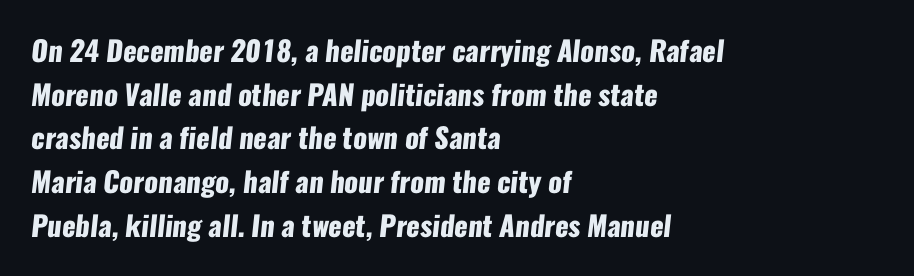
Proportional: the letters do not fall into vertical columns. Short and long lines alike share a common starting point at left. In terms of letterspacing, this is plain default setting. These lines are composed in type without serifs. As a designer I'd log this as weight 700, bold. Only glyphs here, with clear space below each row.
